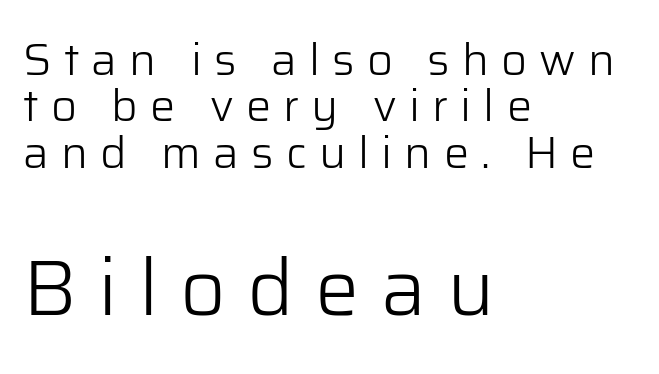
The rendering uses natural spacing where letterforms have individual widths. Font category for this specimen: sans-serif. Leftover space on each line is placed entirely after the last word. Which of the two is more prominent by size? The second, at the bottom. One glance says dense: line gaps are narrower than usual.
